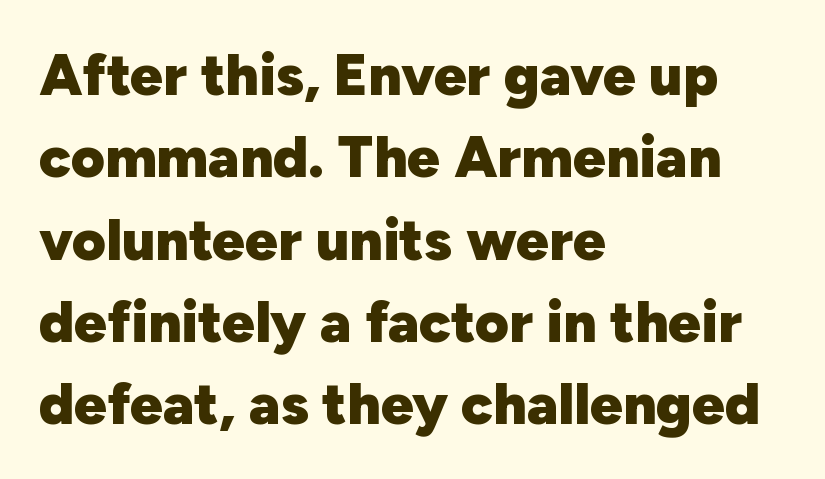
The image shows 58 px heavy sans-serif type, upright; set left-aligned, normal line spacing (1.42x), normal letter spacing, not underlined; low stroke contrast and a medium x-height.
